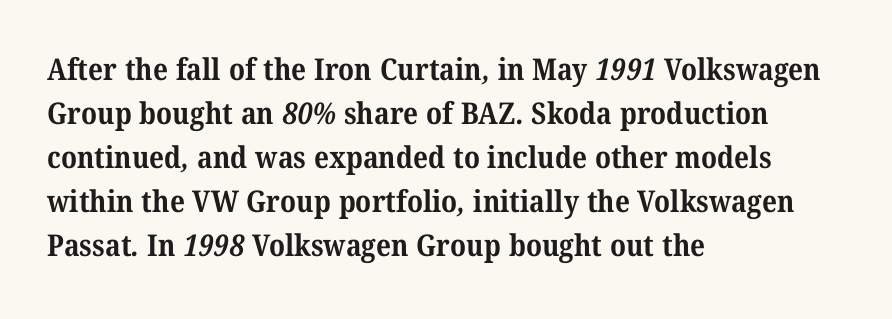
{"serif": "yes", "bold": "yes", "weight": "bold", "width": "normal", "stroke_contrast": "medium", "x_height": "medium", "monospaced": "no", "underline": "no", "align": "left", "line_spacing": "normal", "line_spacing_ratio": 1.47, "letter_spacing": "normal", "letter_spacing_em": 0.0, "glyph_px": 30}
